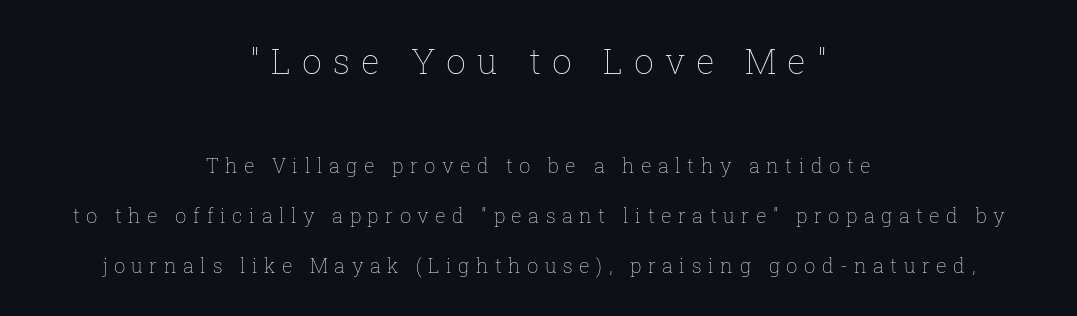
The image shows 35 px thin type, upright; set centered, loose line spacing (2.49x), unusually wide letter spacing (+0.32 em), not underlined; the first (top) block is 1.75x larger; low stroke contrast and a medium x-height.
